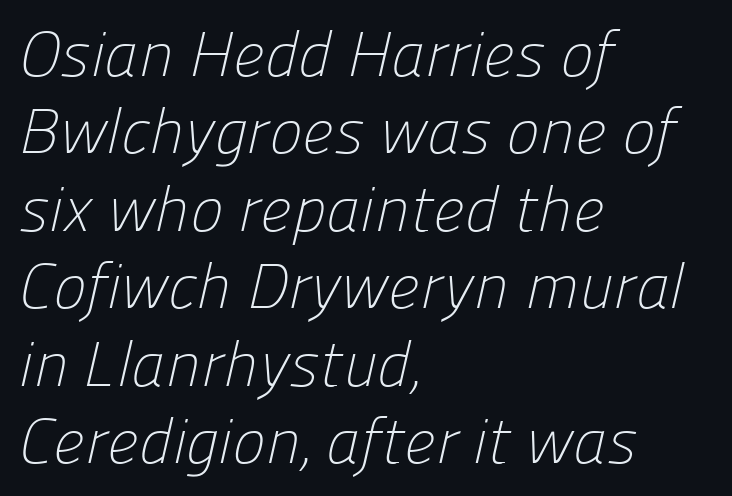
{"serif": "no", "bold": "no", "weight": "light", "width": "normal", "stroke_contrast": "low", "x_height": "medium", "monospaced": "no", "underline": "no", "align": "left", "line_spacing_ratio": 1.23, "letter_spacing": "normal", "letter_spacing_em": 0.0, "glyph_px": 63}
